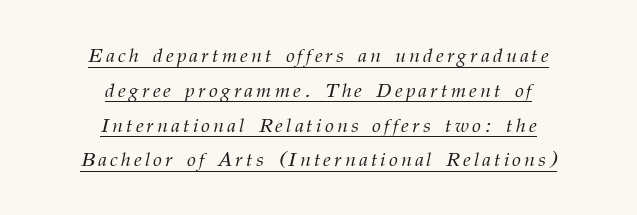
{"italic": "yes", "lean": "right", "slant_degrees": 12, "bold": "no", "underline": "yes", "align": "center", "line_spacing_ratio": 1.74, "glyph_px": 20}
